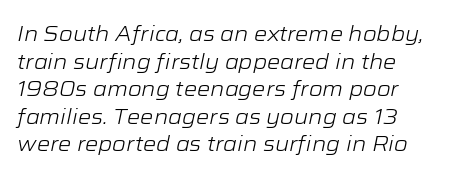
Observe the ordinary spacing: letters are neighbours, not strangers. Summary of weight: not heavy and not bold. The specimen reads as italic at a glance. Descenders are the only things crossing below the line. The block of text has a typical density, with ordinary space between rows.
